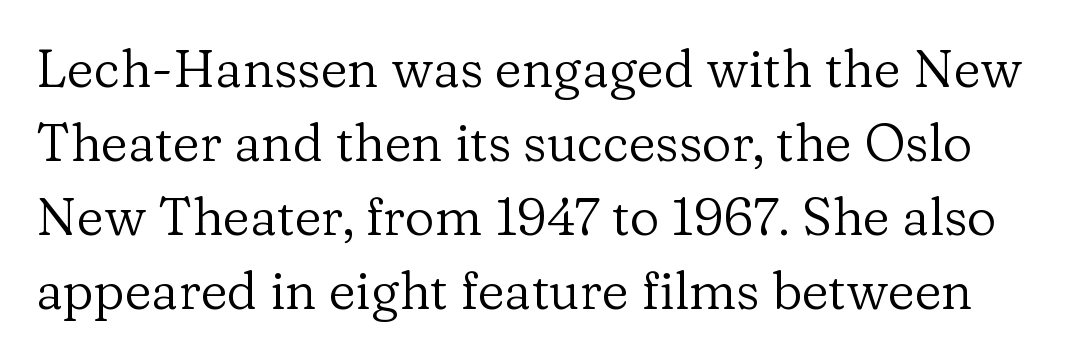
The image shows 52 px regular-weight serif type, upright; set normal line spacing (1.42x), normal letter spacing, not underlined; low stroke contrast and a medium x-height.
